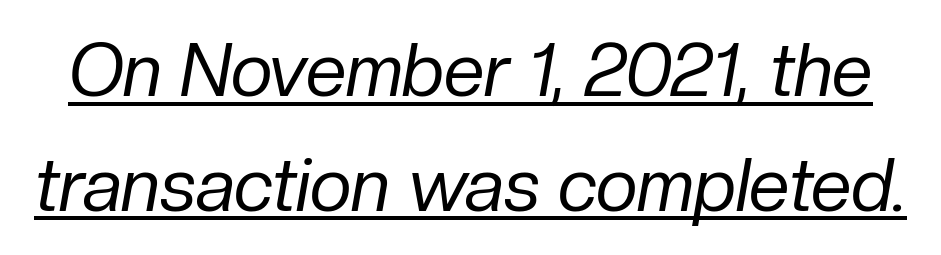
Is there an underline? Yes — a line sits under the letters. The weight tops out at a normal text grade. Does the lettering tilt? It does — this is italic. Characters follow at the spacing the type designer built in.
